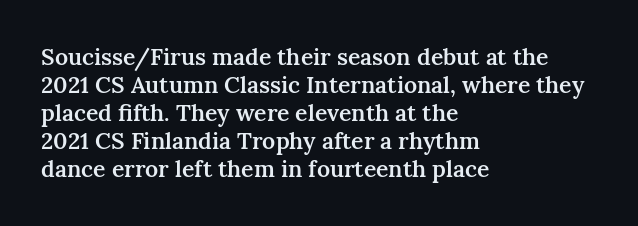
Alignment: flush left. Short note: letters normally spaced. The space directly below the letters is spotless. It's the straight-up-and-down kind of type. Stroke thickness is moderately raised; the sample reads as semibold.
